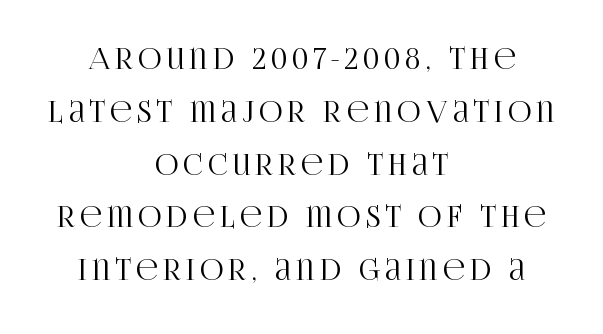
{"serif": "yes", "italic": "no", "width": "condensed", "stroke_contrast": "high", "x_height": "large", "monospaced": "no", "underline": "no", "align": "center", "line_spacing_ratio": 1.82, "glyph_px": 29}
